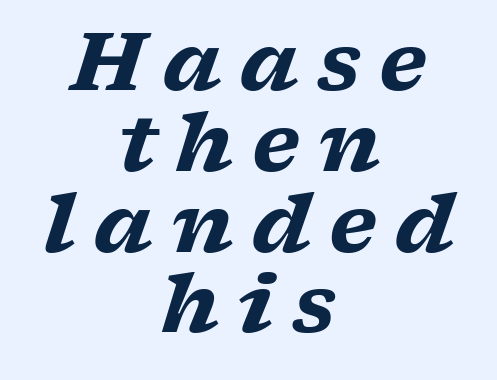
The letters advance in unequal steps, a hallmark of proportional type. How are the letters spaced? Widely, with obvious added tracking. Yep, those are serifs on the letters. Set as a true bold cut, around the 700 mark.
